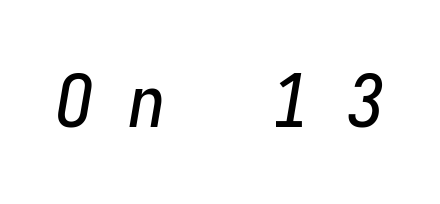
{"italic": "yes", "lean": "right", "slant_degrees": 9, "width": "condensed", "stroke_contrast": "low", "x_height": "medium", "monospaced": "yes", "underline": "no", "letter_spacing": "wide", "letter_spacing_em": 0.48, "glyph_px": 74}
